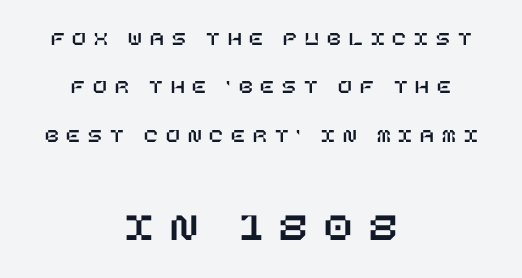
Q: Is the text italic (slanted)? A: No, it is upright.
Q: Is the text underlined? A: No.
Q: How is the paragraph aligned? A: Centered.
Q: Is the spacing between letters normal or unusually wide? A: Unusually wide.
Q: Is the spacing between lines tight, normal or loose? A: Loose.
Q: Which block of text is set in a larger size, the first (top) or the second (bottom)? A: The second (bottom) one.
Q: Width (condensed, normal, or wide)? A: Normal.
Q: Stroke contrast? A: Low.
Q: x-height? A: Large.
